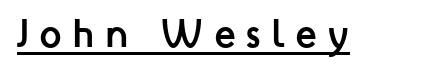
Q: Is the text bold? A: Yes.
Q: Is the text italic (slanted)? A: No, it is upright.
Q: Is the typeface a serif or a sans-serif typeface? A: Sans-serif.
Q: Is the text underlined? A: Yes.
Q: Is the spacing between letters normal or unusually wide? A: Unusually wide.
Q: Width (condensed, normal, or wide)? A: Normal.
Q: Stroke contrast? A: Low.
Q: x-height? A: Medium.
Q: Monospaced? A: No.
